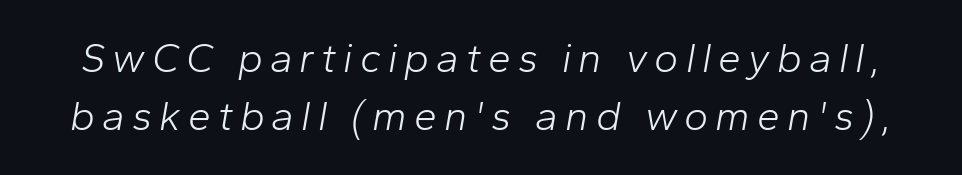
The image shows 41 px light type, italic (leaning right); set normal line spacing (1.42x), not underlined; low stroke contrast and a medium x-height.
